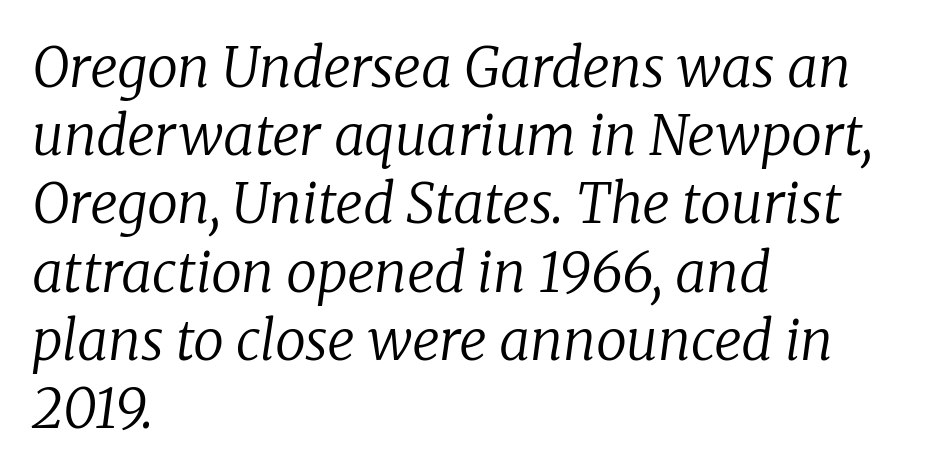
This is serif lettering, the kind often seen in printed books. Nobody touched the tracking dial on this one. The foot of each line stays bare and open. Rendered with sloped, italic letterforms. Stroke thickness stays within the range of a standard reading face or lighter. Each letter keeps its own natural width here, so spacing adapts to shape.
